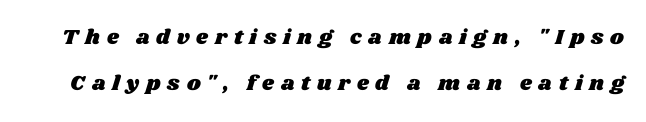
The image shows 21 px text type; set loose line spacing (2.19x), unusually wide letter spacing (+0.32 em), not underlined.
